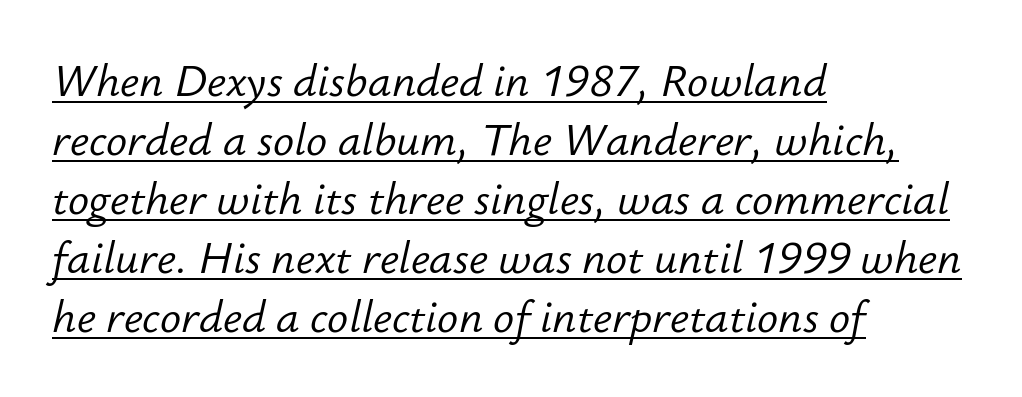
{"italic": "yes", "lean": "right", "slant_degrees": 12, "bold": "no", "weight": "light", "width": "normal", "stroke_contrast": "low", "x_height": "small", "monospaced": "no", "underline": "yes", "align": "left", "line_spacing": "normal", "line_spacing_ratio": 1.34, "letter_spacing": "normal", "letter_spacing_em": 0.0, "glyph_px": 44}
